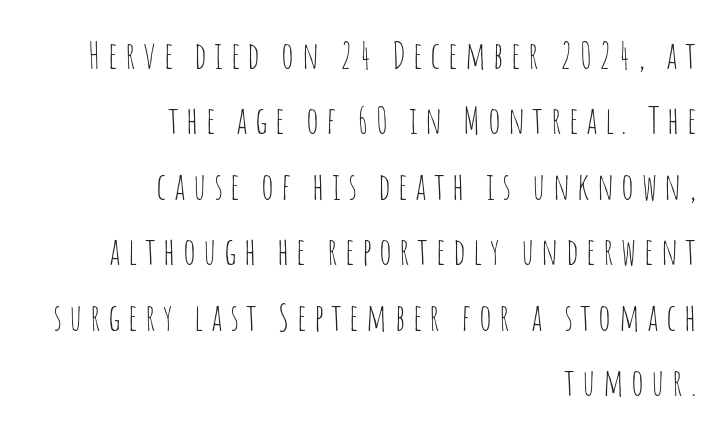
Q: Is the text bold? A: No.
Q: Is the text italic (slanted)? A: No, it is upright.
Q: Is the typeface a serif or a sans-serif typeface? A: Sans-serif.
Q: Is the text underlined? A: No.
Q: How is the paragraph aligned? A: Right-aligned.
Q: Is the spacing between letters normal or unusually wide? A: Unusually wide.
Q: Width (condensed, normal, or wide)? A: Condensed.
Q: Stroke contrast? A: Low.
Q: x-height? A: Large.
Q: Monospaced? A: No.
